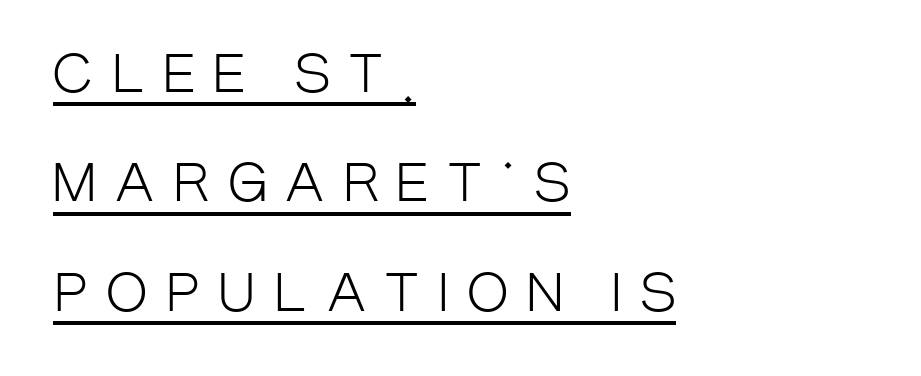
You can tell from the bare stems that sans-serif type was used. The font's upright variant was chosen for this text. Think of a printed novel: that variable character pitch is what you see here. Here the glyphs are tracked loosely, breaking word shapes into spaced letters. Quick note: underline on.
